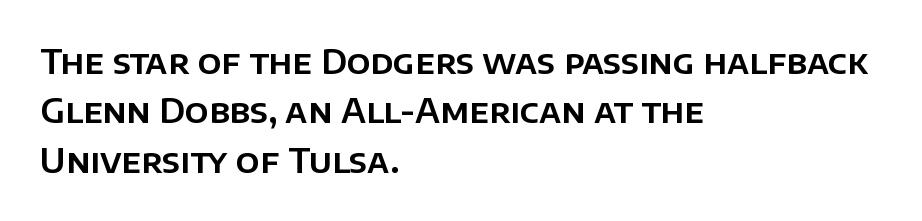
Line beginnings align vertically; line endings do not. Is this a fixed-width face? No — the glyphs have proportional, varying widths. A typesetter would call this zero additional tracking. The glyphs are unaccompanied by any horizontal stroke below them. Italic: no, the glyphs are upright roman. Students, observe: this is what conventionally led text looks like.
